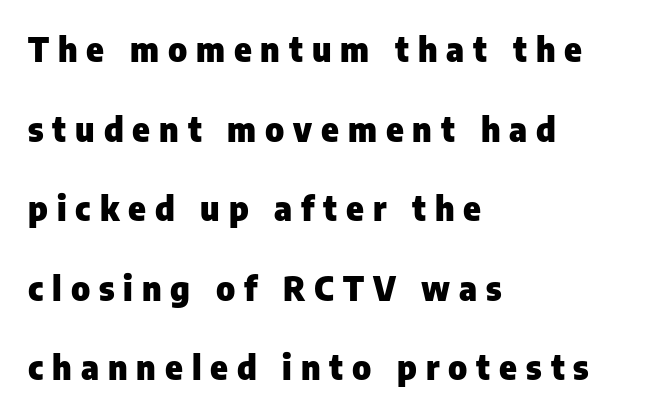
Q: Is the text bold? A: Yes.
Q: Is the text italic (slanted)? A: No, it is upright.
Q: Is the typeface a serif or a sans-serif typeface? A: Sans-serif.
Q: Is the text underlined? A: No.
Q: How is the paragraph aligned? A: Left-aligned.
Q: Is the spacing between letters normal or unusually wide? A: Unusually wide.
Q: Is the spacing between lines tight, normal or loose? A: Loose.
Q: Width (condensed, normal, or wide)? A: Normal.
Q: Stroke contrast? A: Low.
Q: x-height? A: Medium.
Q: Monospaced? A: No.
